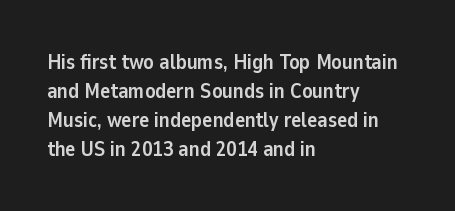
The image shows 21 px bold type, upright; set left-aligned, normal line spacing (1.38x), normal letter spacing, not underlined.
